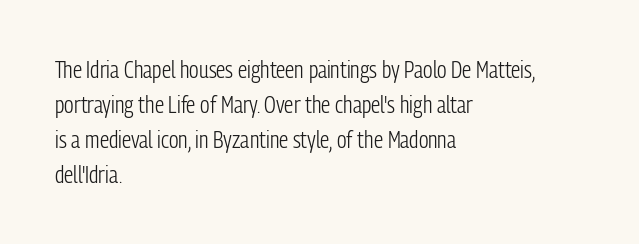
Q: Is the text bold? A: No.
Q: Is the text italic (slanted)? A: No, it is upright.
Q: Is the text underlined? A: No.
Q: How is the paragraph aligned? A: Left-aligned.
Q: Is the spacing between letters normal or unusually wide? A: Normal.
Q: Is the spacing between lines tight, normal or loose? A: Normal.
